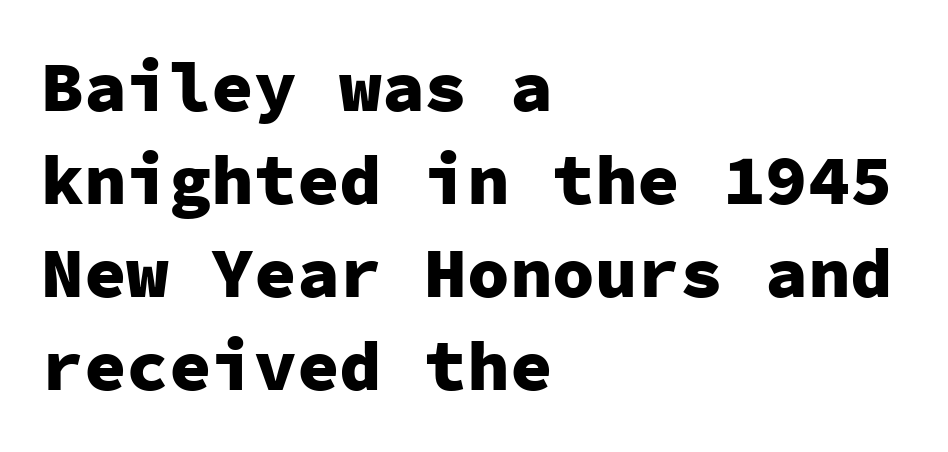
The image shows 71 px heavy sans-serif type, upright, monospaced; set left-aligned, normal line spacing (1.31x), normal letter spacing, not underlined; low stroke contrast and a medium x-height.
